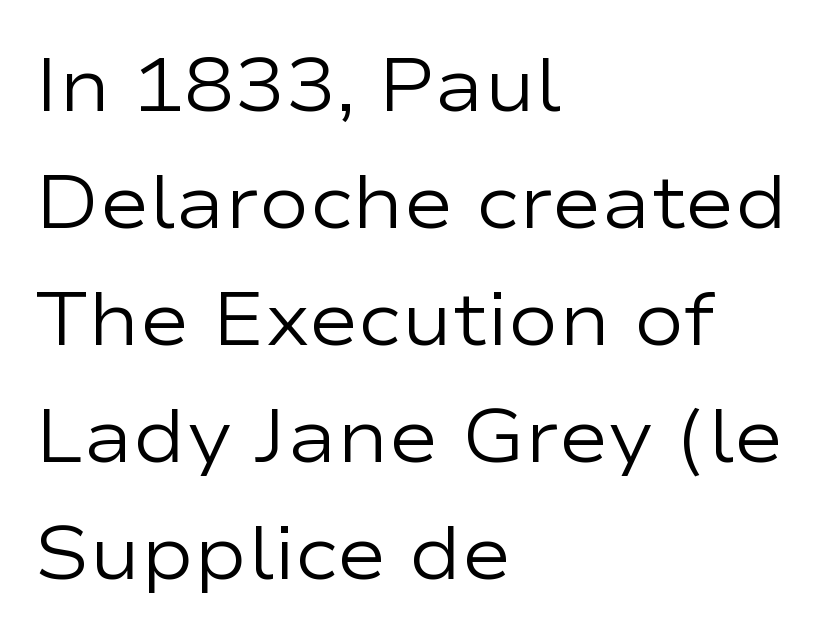
This rendering employs a face without finishing strokes, i.e., a sans-serif. Quick note: not italic, upright. Stem width sits at or under what a default text font uses. Line spacing here is normal. Underline: absent. The setting favours the left margin, as ordinary paragraphs usually do.
